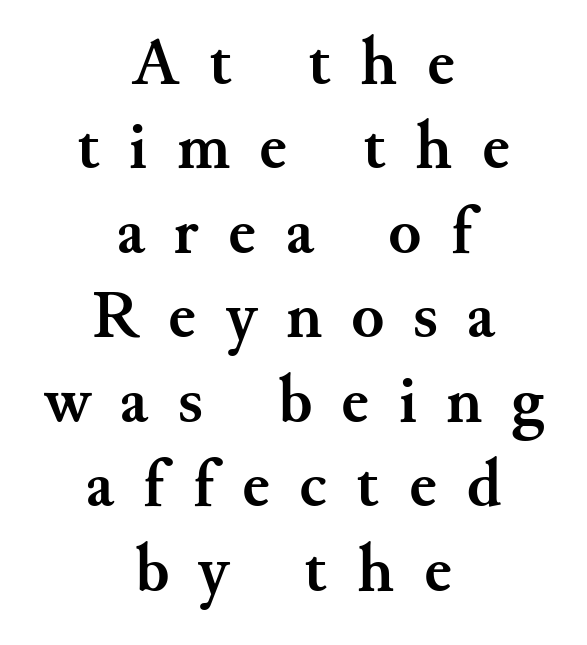
Look at the stroke-to-counter ratio: heavy, a bold. The strip under each line holds only bare page. Caption: expanded tracking, letters set apart. These lines were composed using upright roman letters.
